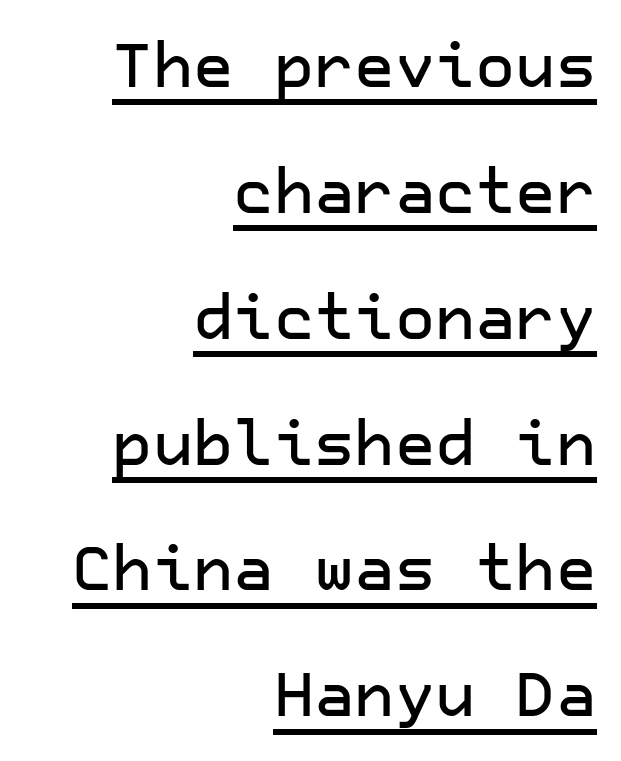
{"serif": "no", "italic": "no", "width": "normal", "stroke_contrast": "low", "x_height": "medium", "underline": "yes", "align": "right", "line_spacing": "loose", "line_spacing_ratio": 2.03, "letter_spacing": "normal", "letter_spacing_em": 0.0, "glyph_px": 62}
